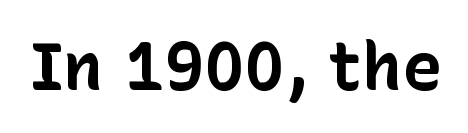
{"serif": "no", "italic": "no", "bold": "yes", "weight": "bold", "width": "normal", "stroke_contrast": "low", "x_height": "medium", "monospaced": "no", "underline": "no", "letter_spacing": "normal", "letter_spacing_em": 0.0, "glyph_px": 67}
